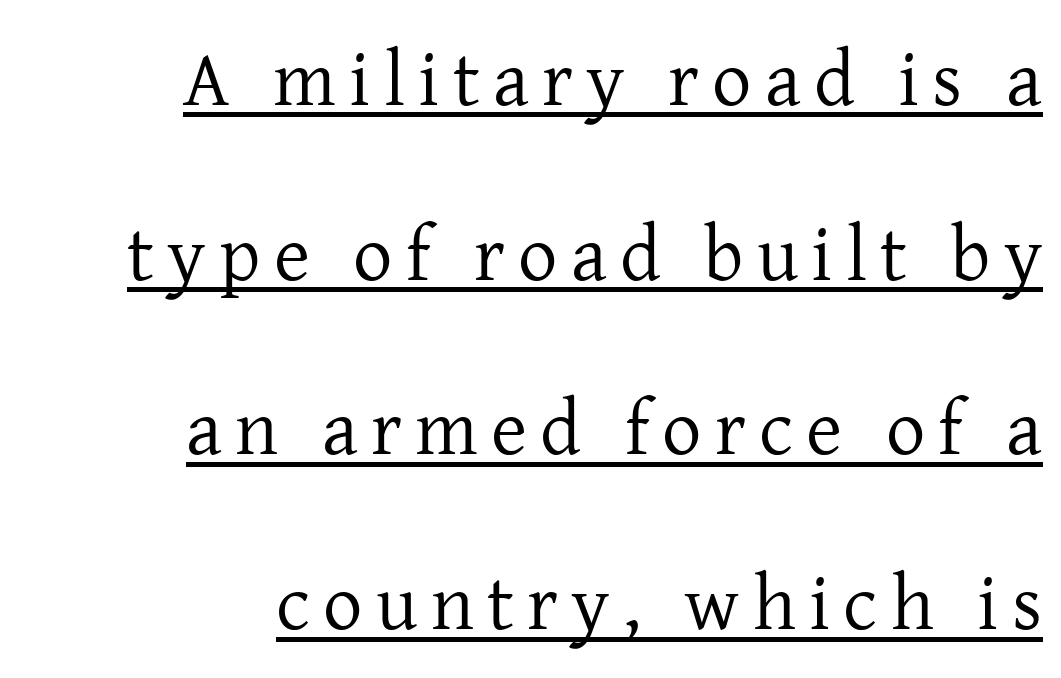
The image shows 78 px regular-weight serif type, upright; set right-aligned, loose line spacing (2.24x), underlined; low stroke contrast and a medium x-height.
